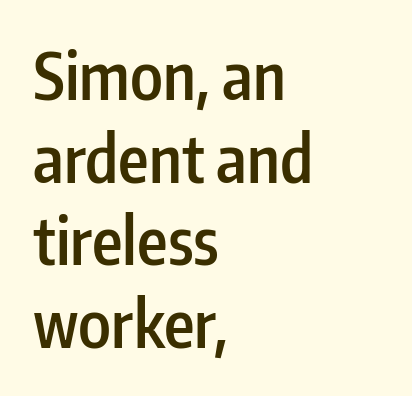
{"serif": "no", "italic": "no", "bold": "semi", "weight": "semibold", "width": "condensed", "stroke_contrast": "low", "x_height": "medium", "monospaced": "no", "underline": "no", "align": "left", "line_spacing": "normal", "line_spacing_ratio": 1.27, "letter_spacing": "normal", "letter_spacing_em": 0.0, "glyph_px": 65}
